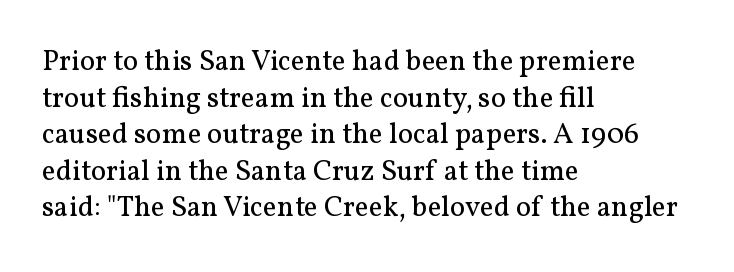
The image shows 29 px regular-weight serif type, upright; set left-aligned, normal line spacing (1.26x), normal letter spacing, not underlined; medium stroke contrast and a medium x-height.
